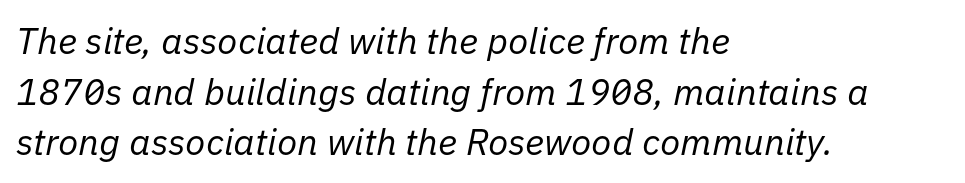
The image shows 37 px regular-weight type, italic (leaning right); set left-aligned, normal line spacing (1.37x), normal letter spacing, not underlined; low stroke contrast and a medium x-height.
